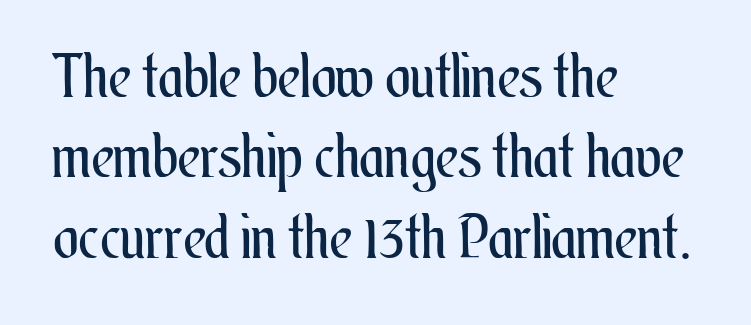
The image shows 60 px regular-weight, condensed type, upright; set left-aligned, normal line spacing (1.34x), normal letter spacing, not underlined; medium stroke contrast and a small x-height.
